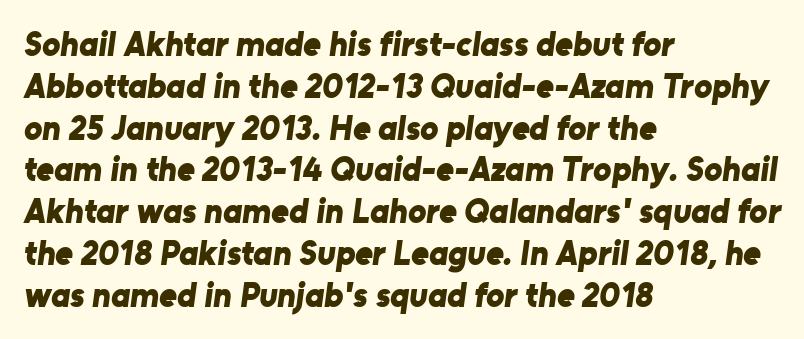
The sample has been set heavy, in full bold. Character widths vary here, with narrow letters taking less room than wide ones. A typesetter would call this zero additional tracking. The glyphs are unaccompanied by any horizontal stroke below them. The text block is weighted toward the left margin, trailing off unevenly rightward. No feet cap the strokes, marking this as sans-serif type.
